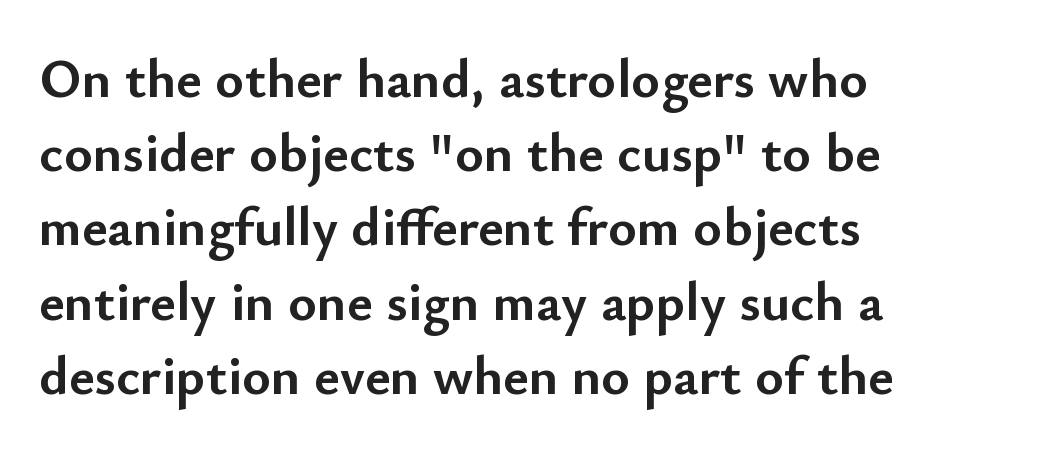
{"serif": "no", "italic": "no", "bold": "yes", "weight": "semibold", "width": "normal", "stroke_contrast": "low", "x_height": "small", "monospaced": "no", "underline": "no", "align": "left", "line_spacing": "normal", "line_spacing_ratio": 1.35, "letter_spacing": "normal", "letter_spacing_em": 0.0, "glyph_px": 55}
